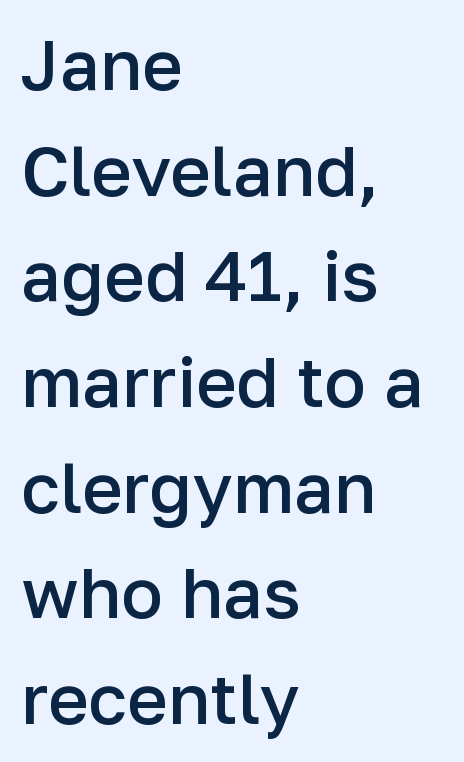
{"serif": "no", "italic": "no", "bold": "semi", "weight": "semibold", "width": "normal", "stroke_contrast": "low", "x_height": "medium", "monospaced": "no", "underline": "no", "align": "left", "line_spacing": "normal", "line_spacing_ratio": 1.51, "letter_spacing": "normal", "letter_spacing_em": 0.0, "glyph_px": 70}
